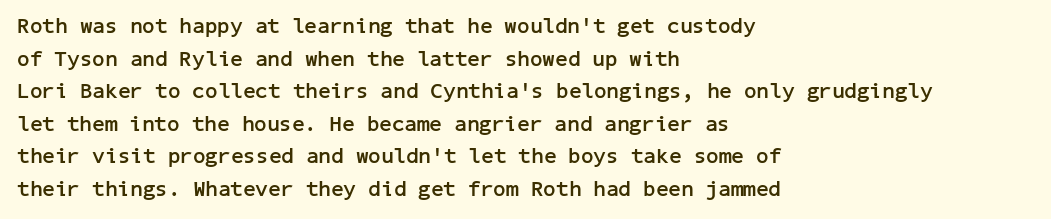
{"italic": "no", "bold": "yes", "underline": "no", "align": "left", "line_spacing": "normal", "line_spacing_ratio": 1.48, "letter_spacing": "normal", "letter_spacing_em": 0.0, "glyph_px": 22}
